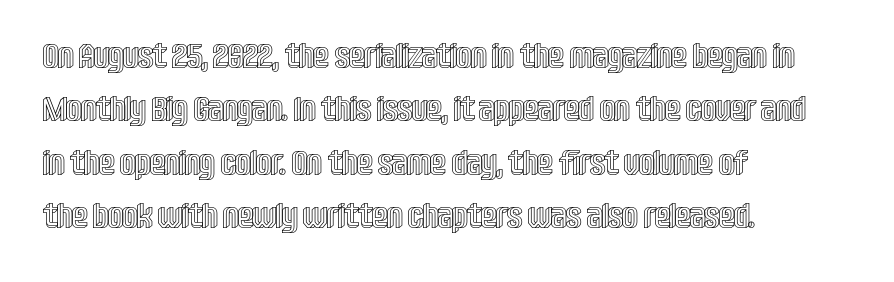
The image shows 34 px condensed type, upright; set left-aligned, normal line spacing (1.57x), normal letter spacing, not underlined; a large x-height.
